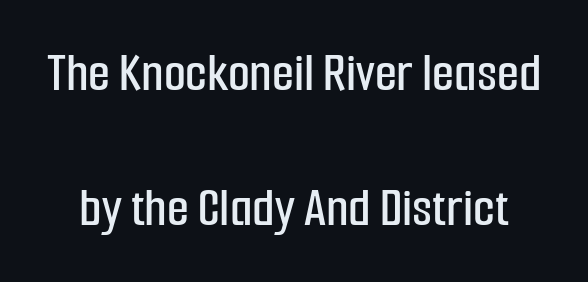
The image shows 57 px condensed sans-serif type, upright; set loose line spacing (2.37x), normal letter spacing, not underlined; low stroke contrast and a medium x-height.
